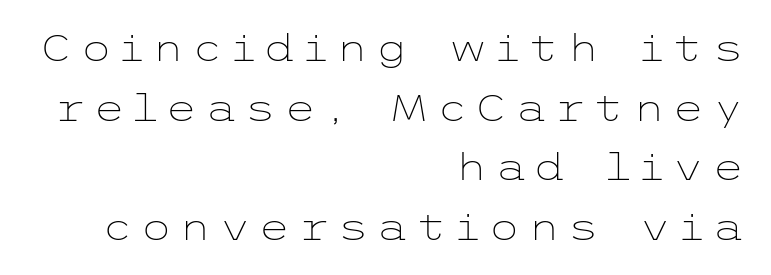
The image shows 37 px light, wide sans-serif type, upright; set right-aligned, normal line spacing (1.61x), not underlined; low stroke contrast and a medium x-height.
